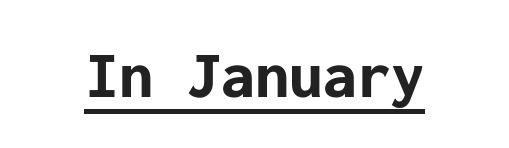
The specimen includes a rule beneath the text block's lines. It's the straight-up-and-down kind of type. What weight is shown? A full bold with thick strokes. Check where the strokes stop: nothing finishes them off — pure sans. Short note: letters normally spaced.
